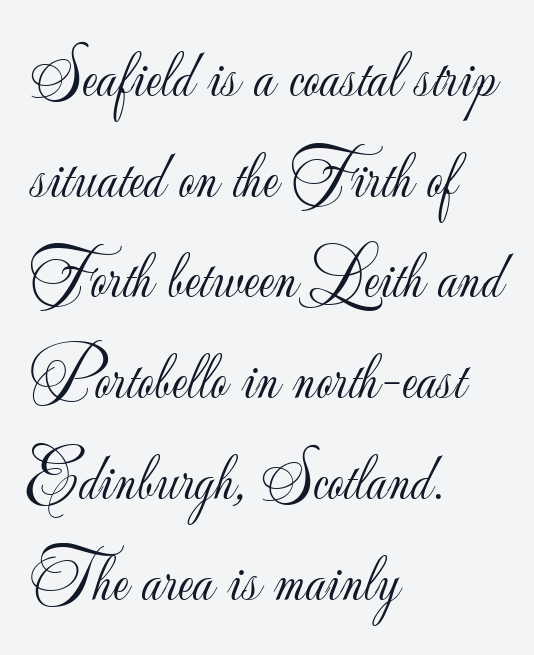
The image shows 65 px light sans-serif type; set left-aligned, normal line spacing (1.55x), normal letter spacing, not underlined; low stroke contrast and a small x-height.
